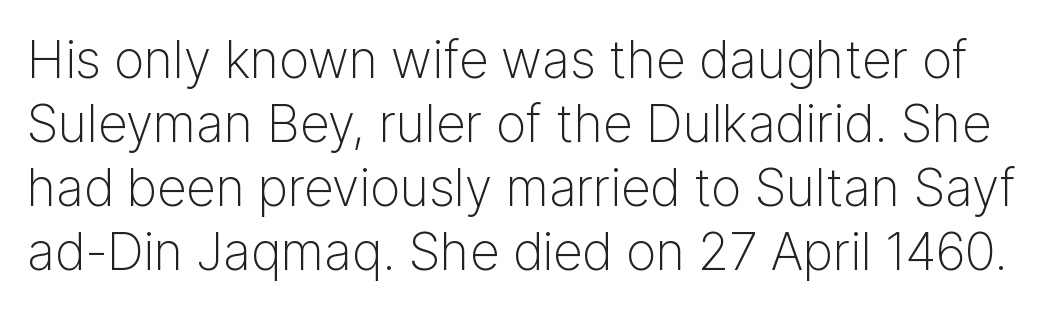
{"serif": "no", "italic": "no", "bold": "no", "weight": "light", "width": "normal", "stroke_contrast": "low", "x_height": "medium", "monospaced": "no", "underline": "no", "line_spacing_ratio": 1.23, "letter_spacing": "normal", "letter_spacing_em": 0.0, "glyph_px": 52}
